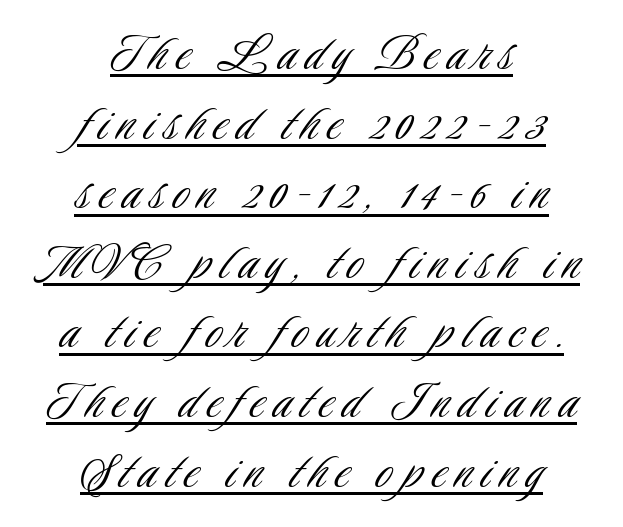
The image shows 58 px light, condensed sans-serif type; set centered, line spacing 1.2x, underlined; low stroke contrast and a small x-height.
